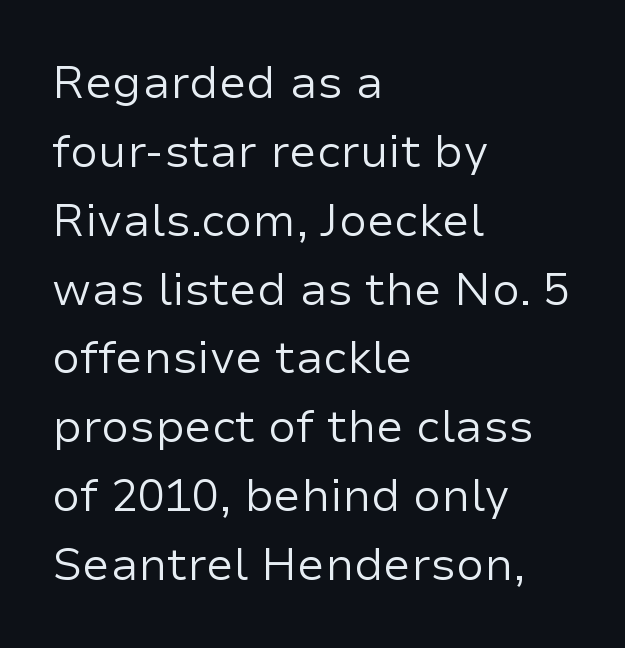
Type without underlining. These lines are rendered in a variable-pitch font. Reading down the column, the eye jumps a familiar distance to each next line. Caption: multi-line text, flush left, ragged right.
